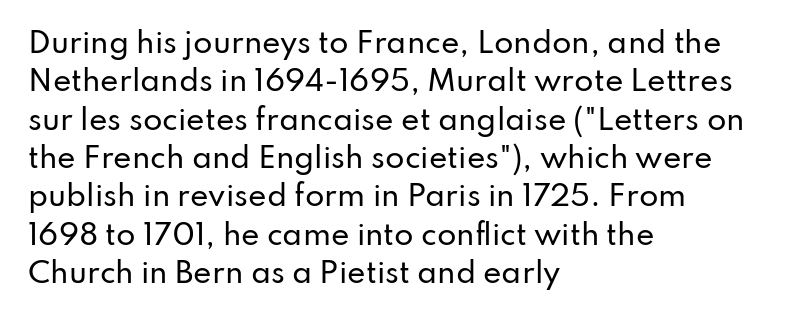
Is the letter spacing exaggerated? No — it looks like the ordinary default. The glyphs are unaccompanied by any horizontal stroke below them. Is the block centered? No — it sits flush against the left margin. Ordinary non-slanted type is in use.
